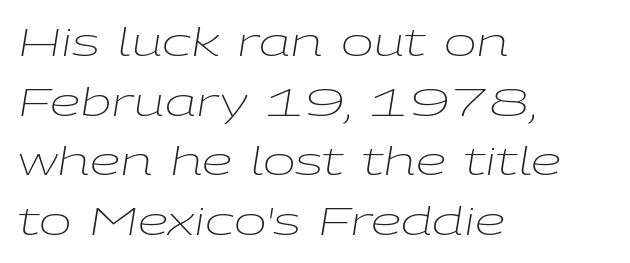
Stroke thickness stays within the range of a standard reading face or lighter. Normally led — the rows are evenly, conventionally spaced. The passage is arranged the way most books set body copy — flush left. Rule under the text: the space is simply empty. Posture: slanted. Nothing unusual about the tracking: characters are spaced as the font intends.
